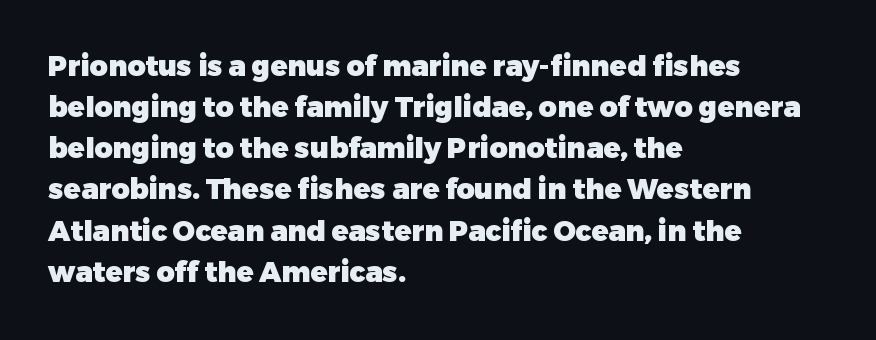
Q: Is the text bold? A: Yes.
Q: Is the text italic (slanted)? A: No, it is upright.
Q: Is the typeface a serif or a sans-serif typeface? A: Sans-serif.
Q: Is the text underlined? A: No.
Q: How is the paragraph aligned? A: Left-aligned.
Q: Is the spacing between letters normal or unusually wide? A: Normal.
Q: Is the spacing between lines tight, normal or loose? A: Normal.
Q: Width (condensed, normal, or wide)? A: Normal.
Q: Stroke contrast? A: Low.
Q: x-height? A: Medium.
Q: Monospaced? A: No.
